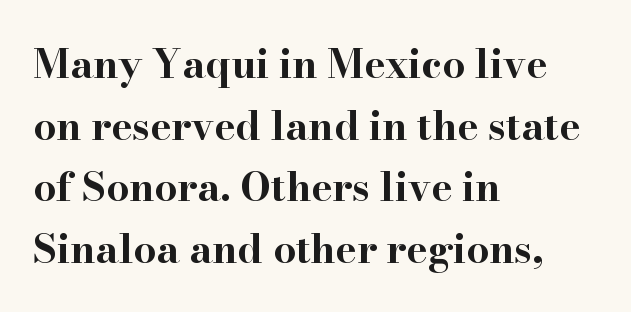
Q: Is the text bold? A: Yes.
Q: Is the text italic (slanted)? A: No, it is upright.
Q: Is the typeface a serif or a sans-serif typeface? A: Serif.
Q: Is the text underlined? A: No.
Q: How is the paragraph aligned? A: Left-aligned.
Q: Is the spacing between letters normal or unusually wide? A: Normal.
Q: Is the spacing between lines tight, normal or loose? A: Normal.
Q: Width (condensed, normal, or wide)? A: Wide.
Q: Stroke contrast? A: High.
Q: x-height? A: Small.
Q: Monospaced? A: No.
